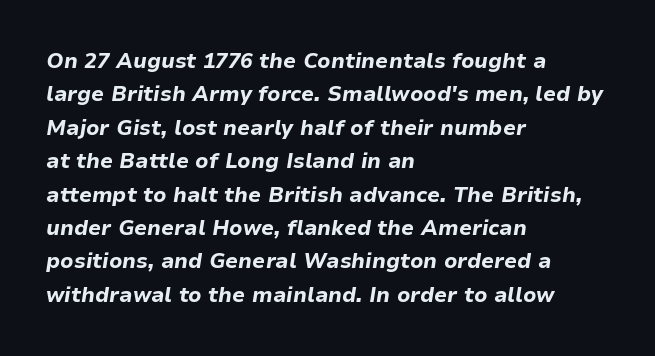
Teacher's note: observe the even left margin — that is flush-left alignment. Slanted lettering throughout. Emphasis by weight is at full strength: bold. Any mark beneath the type? The region is blank. Nothing unusual about the tracking: characters are spaced as the font intends. The block of text has a typical density, with ordinary space between rows.
